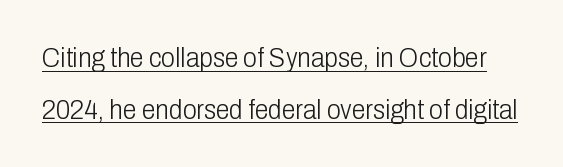
The image shows 28 px light, condensed sans-serif type, upright; set line spacing 1.84x, normal letter spacing, underlined; low stroke contrast and a medium x-height.
